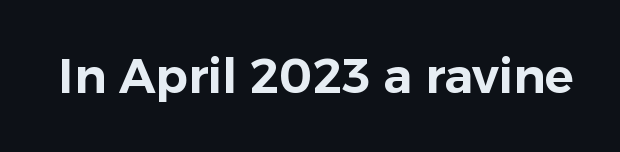
{"serif": "no", "italic": "no", "width": "normal", "stroke_contrast": "low", "x_height": "medium", "monospaced": "no", "underline": "no", "letter_spacing": "normal", "letter_spacing_em": 0.0, "glyph_px": 48}
